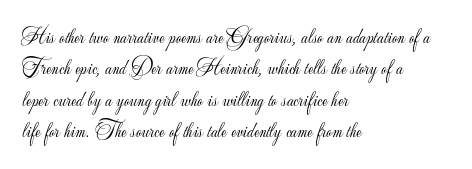
Q: Is the text bold? A: No.
Q: Is the text italic (slanted)? A: Yes.
Q: Is the text underlined? A: No.
Q: How is the paragraph aligned? A: Left-aligned.
Q: Is the spacing between letters normal or unusually wide? A: Normal.
Q: Is the spacing between lines tight, normal or loose? A: Normal.
